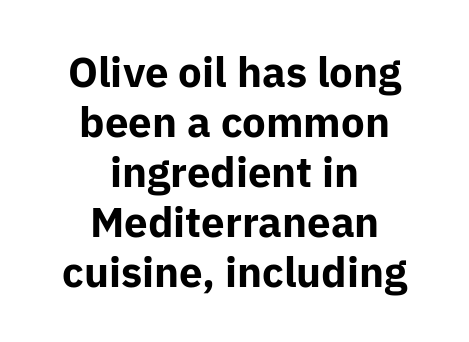
Q: Is the text bold? A: Yes.
Q: Is the text italic (slanted)? A: No, it is upright.
Q: Is the typeface a serif or a sans-serif typeface? A: Sans-serif.
Q: Is the text underlined? A: No.
Q: How is the paragraph aligned? A: Centered.
Q: Is the spacing between letters normal or unusually wide? A: Normal.
Q: Width (condensed, normal, or wide)? A: Normal.
Q: Stroke contrast? A: Low.
Q: x-height? A: Medium.
Q: Monospaced? A: No.
